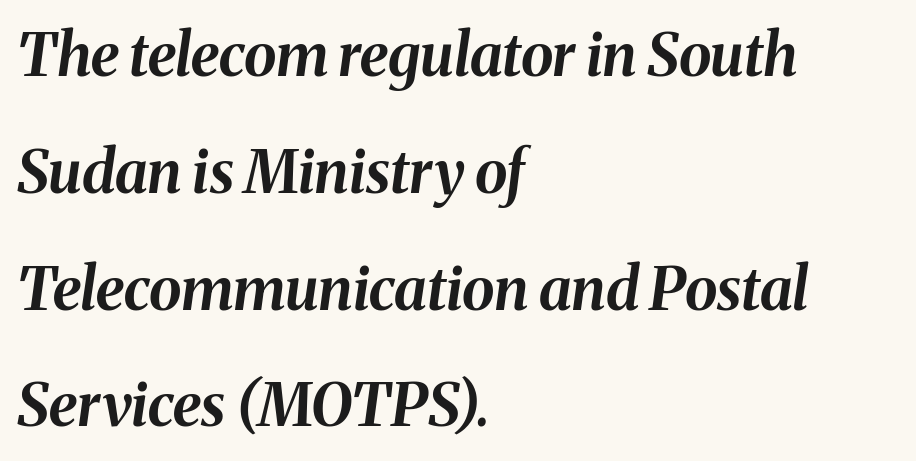
Q: Is the text bold? A: Yes.
Q: Is the text italic (slanted)? A: Yes, it leans right by about 8 degrees.
Q: Is the text underlined? A: No.
Q: How is the paragraph aligned? A: Left-aligned.
Q: Is the spacing between letters normal or unusually wide? A: Normal.
Q: Is the spacing between lines tight, normal or loose? A: Loose.
Q: Width (condensed, normal, or wide)? A: Normal.
Q: Stroke contrast? A: Medium.
Q: x-height? A: Medium.
Q: Monospaced? A: No.
